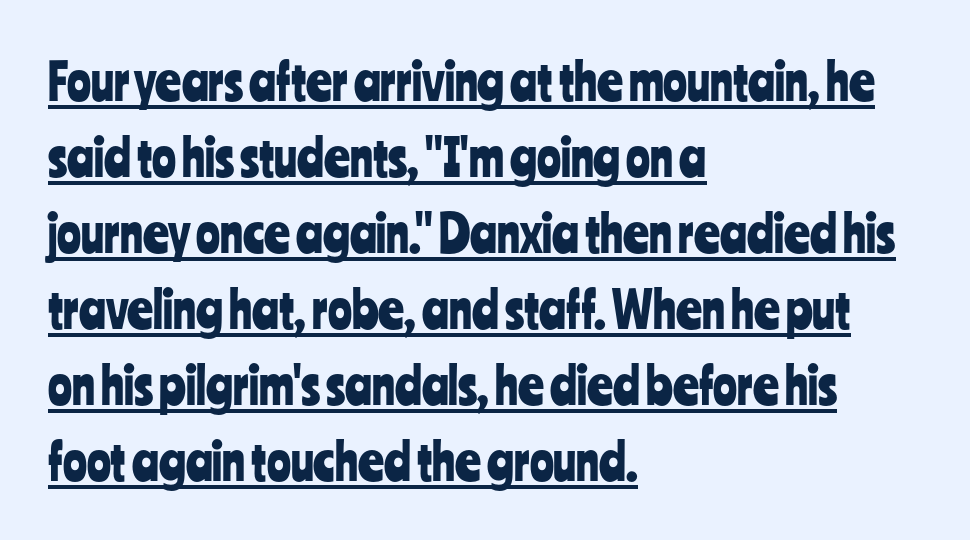
Q: Is the text italic (slanted)? A: No, it is upright.
Q: Is the typeface a serif or a sans-serif typeface? A: Sans-serif.
Q: Is the text underlined? A: Yes.
Q: How is the paragraph aligned? A: Left-aligned.
Q: Is the spacing between letters normal or unusually wide? A: Normal.
Q: Is the spacing between lines tight, normal or loose? A: Normal.
Q: Width (condensed, normal, or wide)? A: Condensed.
Q: Stroke contrast? A: Low.
Q: x-height? A: Medium.
Q: Monospaced? A: No.
